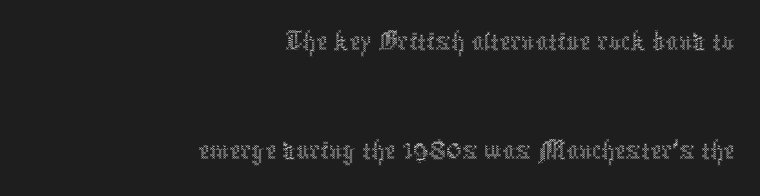
This sample has the flowing, uneven cadence of proportional lettering. Stem width sits at or under what a default text font uses. The horizontal fit of the characters is conventional and even. When letters stand straight like this, we call the style roman or upright.
